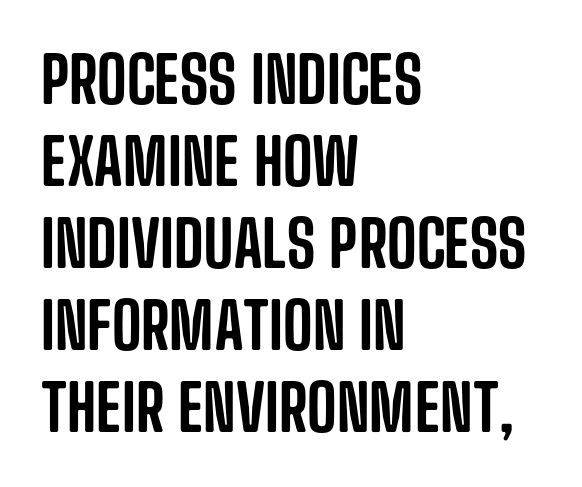
Q: Is the text italic (slanted)? A: No, it is upright.
Q: Is the typeface a serif or a sans-serif typeface? A: Sans-serif.
Q: Is the text underlined? A: No.
Q: How is the paragraph aligned? A: Left-aligned.
Q: Is the spacing between letters normal or unusually wide? A: Normal.
Q: Is the spacing between lines tight, normal or loose? A: Normal.
Q: Width (condensed, normal, or wide)? A: Condensed.
Q: Stroke contrast? A: Low.
Q: x-height? A: Large.
Q: Monospaced? A: No.
